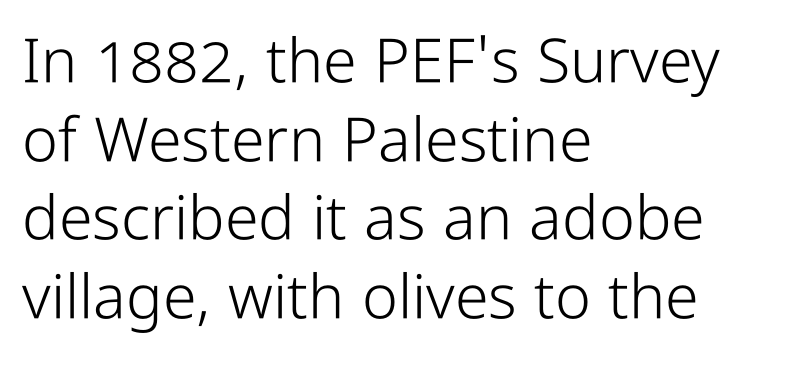
{"serif": "no", "italic": "no", "bold": "no", "weight": "light", "width": "condensed", "stroke_contrast": "low", "x_height": "medium", "monospaced": "no", "underline": "no", "align": "left", "line_spacing": "normal", "line_spacing_ratio": 1.29, "letter_spacing": "normal", "letter_spacing_em": 0.0, "glyph_px": 61}
